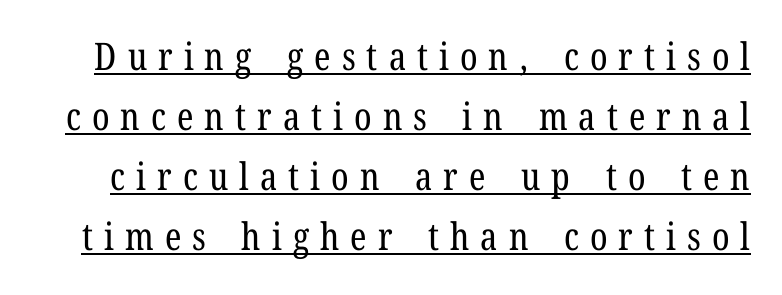
Like a heading marked for emphasis, these lines bear an underscore. Posture: straight, roman, zero tilt. Each stroke keeps to a modest, everyday thickness or less. Whoever set this chose a conventional vertical rhythm. Caption: expanded tracking, letters set apart. You could not count columns in this text — the font is proportionally spaced.
